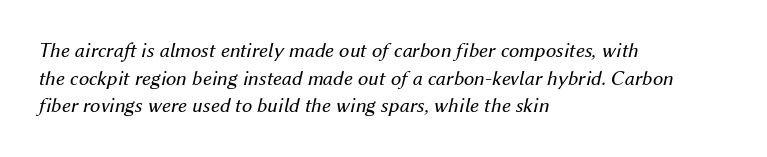
The image shows 21 px text type, italic (leaning right); set left-aligned, normal line spacing (1.32x), normal letter spacing, not underlined.
